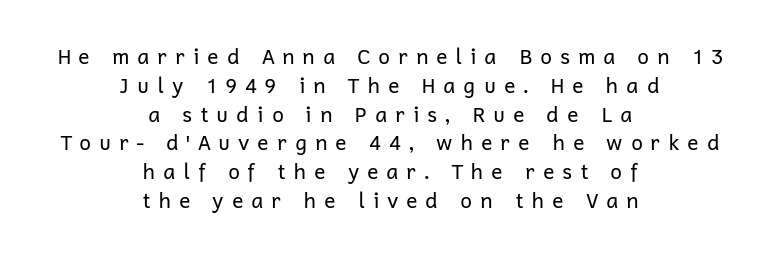
Q: Is the text bold? A: No.
Q: Is the text italic (slanted)? A: No, it is upright.
Q: Is the text underlined? A: No.
Q: How is the paragraph aligned? A: Centered.
Q: Is the spacing between letters normal or unusually wide? A: Unusually wide.
Q: Is the spacing between lines tight, normal or loose? A: Normal.
